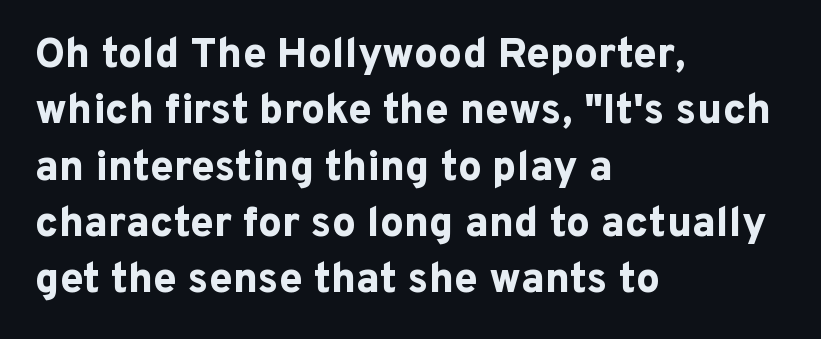
{"serif": "no", "italic": "no", "bold": "yes", "weight": "bold", "width": "normal", "stroke_contrast": "low", "x_height": "medium", "monospaced": "no", "underline": "no", "align": "left", "line_spacing": "normal", "line_spacing_ratio": 1.34, "letter_spacing": "normal", "letter_spacing_em": 0.0, "glyph_px": 42}
